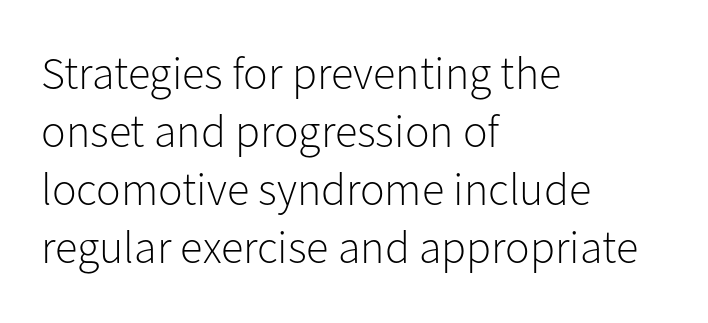
The passage shown is not bold in any degree. Examine the stroke ends and you'll find no serifs. The ragged edge is on the right, which tells us the setting is flush left. Rows of type keep a routine distance in the vertical direction. The string is rendered with underlining switched off.
